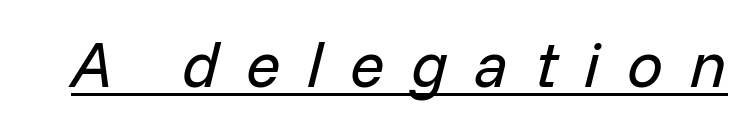
The image shows 64 px regular-weight type, italic (leaning right); set unusually wide letter spacing (+0.42 em), underlined; low stroke contrast and a medium x-height.
